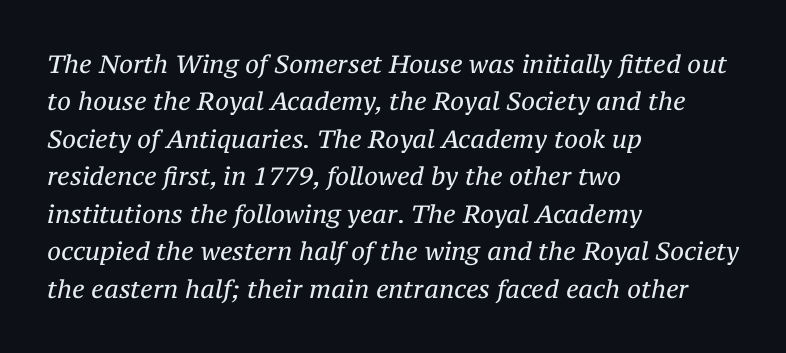
{"italic": "yes", "lean": "right", "slant_degrees": 12, "bold": "no", "underline": "no", "align": "left", "line_spacing": "normal", "line_spacing_ratio": 1.5, "letter_spacing": "normal", "letter_spacing_em": 0.0, "glyph_px": 25}
